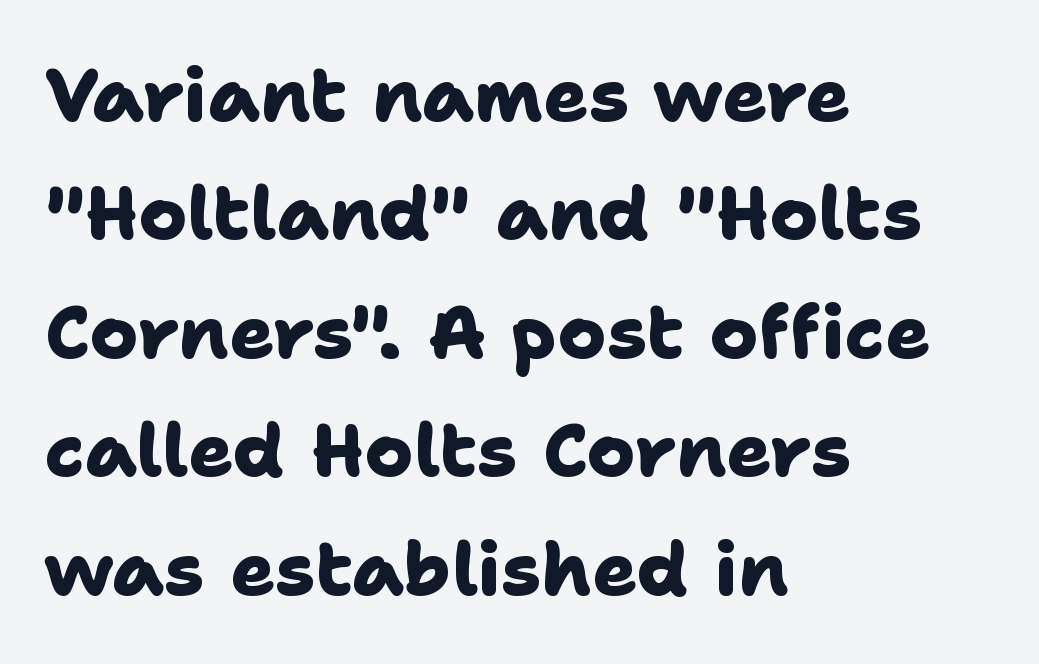
The image shows 74 px heavy sans-serif type; set left-aligned, normal line spacing (1.6x), normal letter spacing, not underlined; low stroke contrast and a medium x-height.
